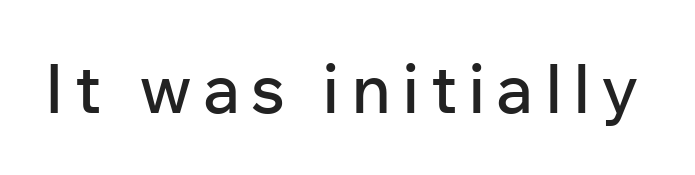
Note the varied advance widths — an 'i' is clearly narrower than an 'm'. Unlike a traditional serif, this face leaves its strokes unadorned. The letters stand straight up with perfectly vertical stems. The words here are not underlined.
